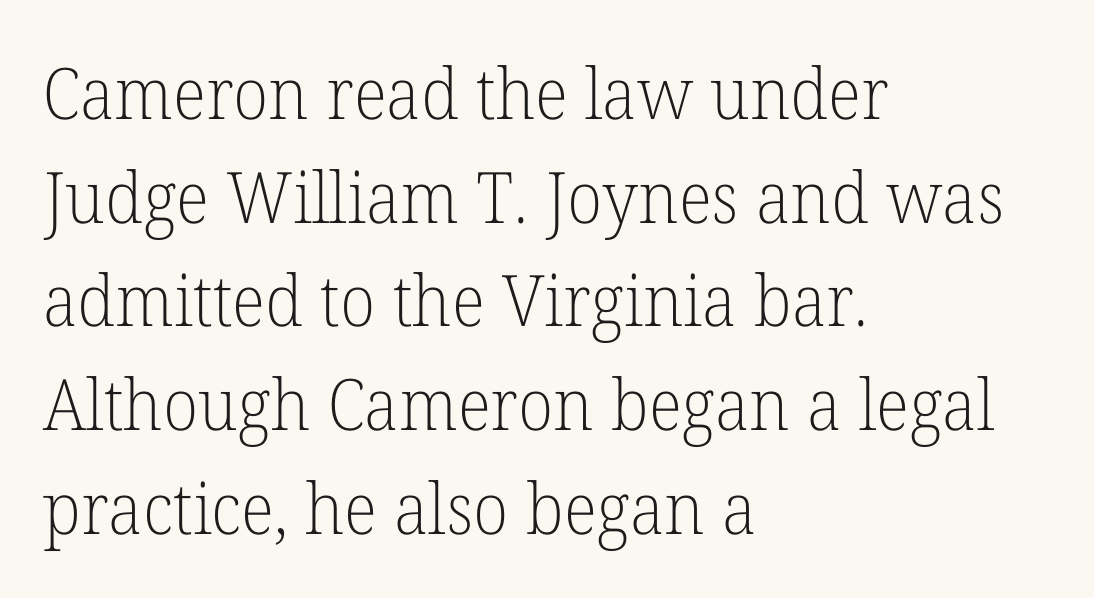
The font family rendered here belongs to the serif group. The lines in this sample share a left origin and differ only in where they stop. If you measured baseline to baseline, you'd find a middling distance. The lettering stays uniformly vertical, giving the passage a roman look. Vertical stems look standard width or narrower in stroke.
